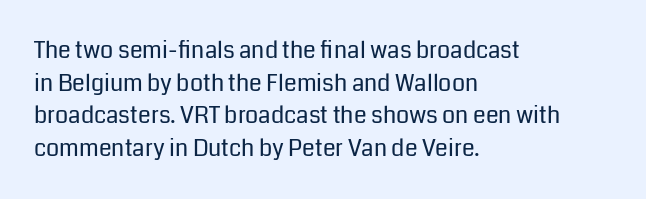
The image shows 23 px text type, upright; set left-aligned, normal line spacing (1.42x), normal letter spacing, not underlined.
